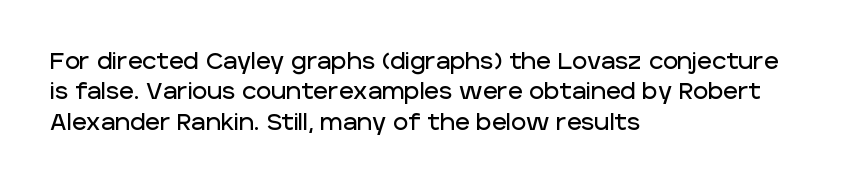
The face used here is rendered with its standard letterfit. These lines are set flush left with a ragged right edge. The glyphs are unaccompanied by any horizontal stroke below them. Normally led — the rows are evenly, conventionally spaced. Do the letters lean? They stand straight.
